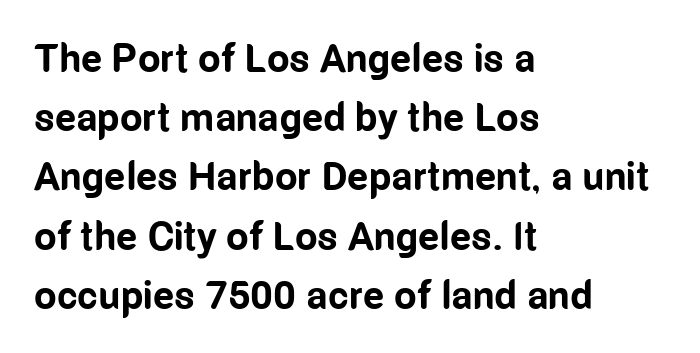
Q: Is the text bold? A: Yes.
Q: Is the text italic (slanted)? A: No, it is upright.
Q: Is the typeface a serif or a sans-serif typeface? A: Sans-serif.
Q: Is the text underlined? A: No.
Q: How is the paragraph aligned? A: Left-aligned.
Q: Is the spacing between letters normal or unusually wide? A: Normal.
Q: Is the spacing between lines tight, normal or loose? A: Normal.
Q: Width (condensed, normal, or wide)? A: Condensed.
Q: Stroke contrast? A: Low.
Q: x-height? A: Medium.
Q: Monospaced? A: No.
